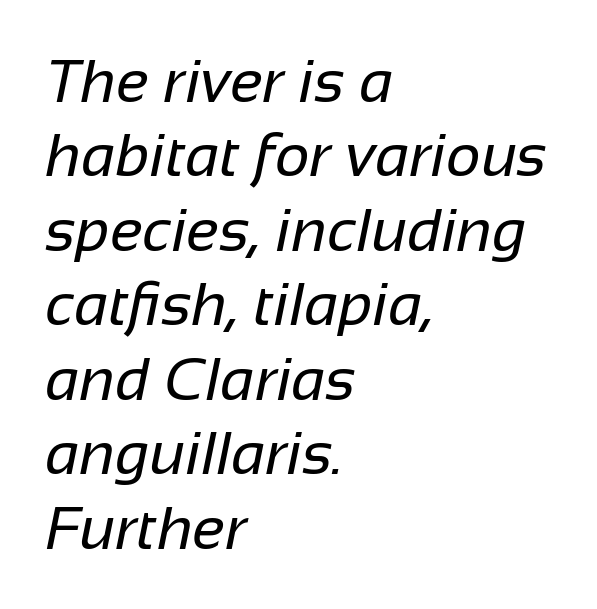
Q: Is the text bold? A: No.
Q: Is the typeface a serif or a sans-serif typeface? A: Sans-serif.
Q: Is the text underlined? A: No.
Q: How is the paragraph aligned? A: Left-aligned.
Q: Is the spacing between letters normal or unusually wide? A: Normal.
Q: Width (condensed, normal, or wide)? A: Normal.
Q: Stroke contrast? A: Low.
Q: x-height? A: Medium.
Q: Monospaced? A: No.
